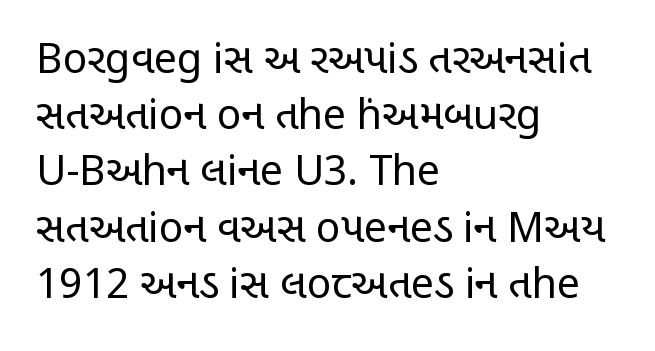
{"serif": "no", "italic": "no", "bold": "no", "weight": "regular", "width": "condensed", "stroke_contrast": "low", "x_height": "large", "monospaced": "no", "underline": "no", "align": "left", "line_spacing": "normal", "line_spacing_ratio": 1.37, "letter_spacing": "normal", "letter_spacing_em": 0.0, "glyph_px": 41}
